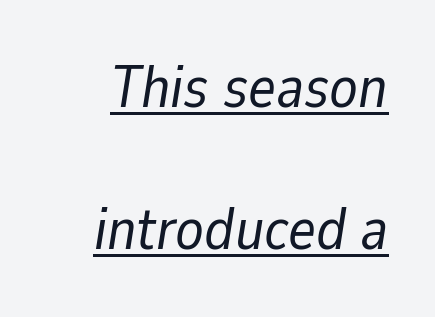
The image shows 59 px regular-weight type, italic (leaning right); set loose line spacing (2.4x), normal letter spacing, underlined; low stroke contrast and a medium x-height.
